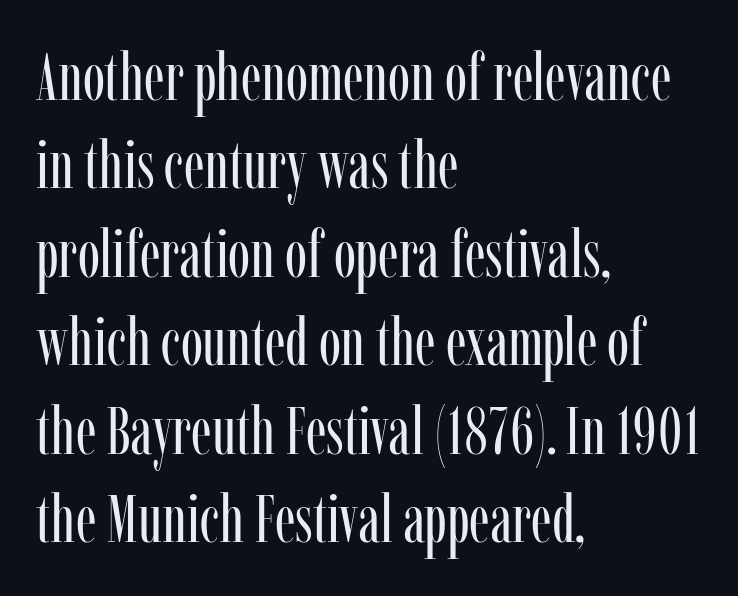
Is this a fixed-width face? No — the glyphs have proportional, varying widths. Stems here are at most as thick as an everyday book face. Regarding serifs, this sample has them. A classic flush-left, rag-right setting is used for this passage. The letters stand upright; this is a roman face. The rows are spaced the way most documents space them.
